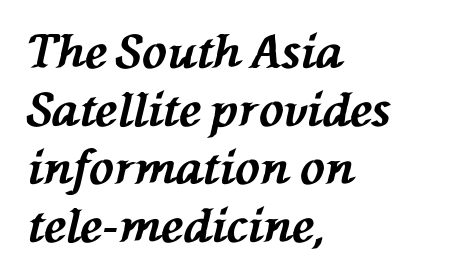
{"italic": "yes", "lean": "left", "slant_degrees": 76, "bold": "yes", "weight": "bold", "width": "normal", "stroke_contrast": "medium", "x_height": "medium", "monospaced": "no", "underline": "no", "align": "left", "line_spacing": "normal", "line_spacing_ratio": 1.26, "letter_spacing": "normal", "letter_spacing_em": 0.0, "glyph_px": 46}
